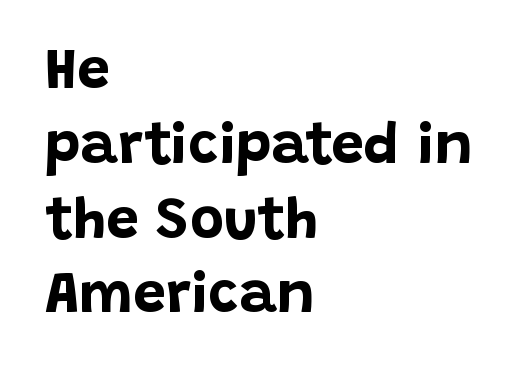
{"serif": "no", "italic": "no", "bold": "yes", "weight": "bold", "width": "normal", "stroke_contrast": "low", "x_height": "large", "monospaced": "no", "underline": "no", "align": "left", "line_spacing": "normal", "line_spacing_ratio": 1.29, "letter_spacing": "normal", "letter_spacing_em": 0.0, "glyph_px": 58}
